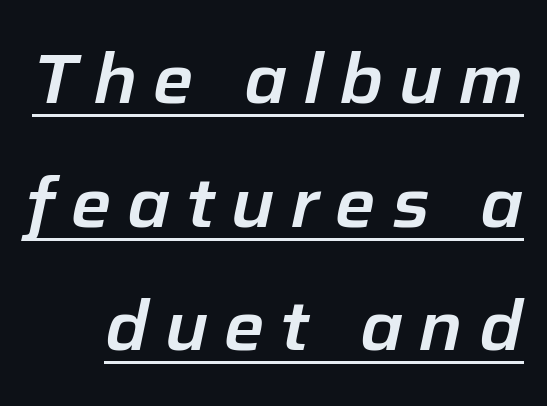
The image shows 69 px text type, italic (leaning right); set line spacing 1.79x, unusually wide letter spacing (+0.23 em), underlined; low stroke contrast and a medium x-height.
